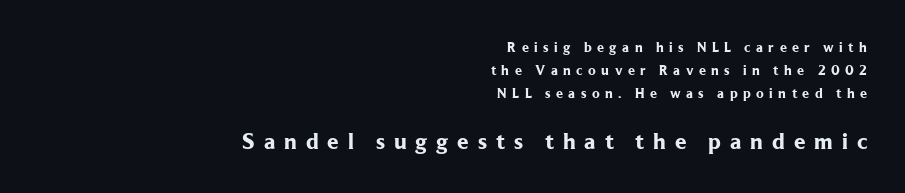
Q: Is the text bold? A: Yes.
Q: Is the text italic (slanted)? A: No, it is upright.
Q: Is the text underlined? A: No.
Q: How is the paragraph aligned? A: Right-aligned.
Q: Is the spacing between letters normal or unusually wide? A: Unusually wide.
Q: Is the spacing between lines tight, normal or loose? A: Normal.
Q: Which block of text is set in a larger size, the first (top) or the second (bottom)? A: The second (bottom) one.
